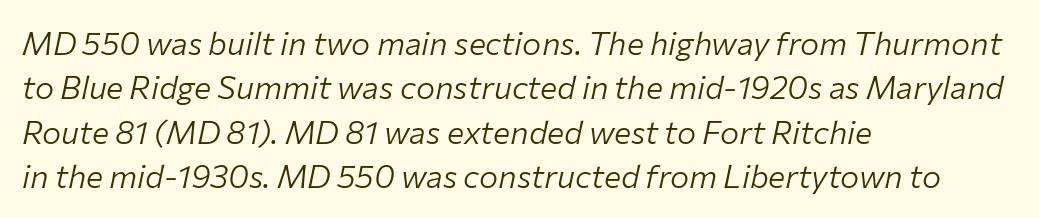
The image shows 32 px light type, italic (leaning right); set left-aligned, normal line spacing (1.39x), normal letter spacing, not underlined; low stroke contrast and a medium x-height.
